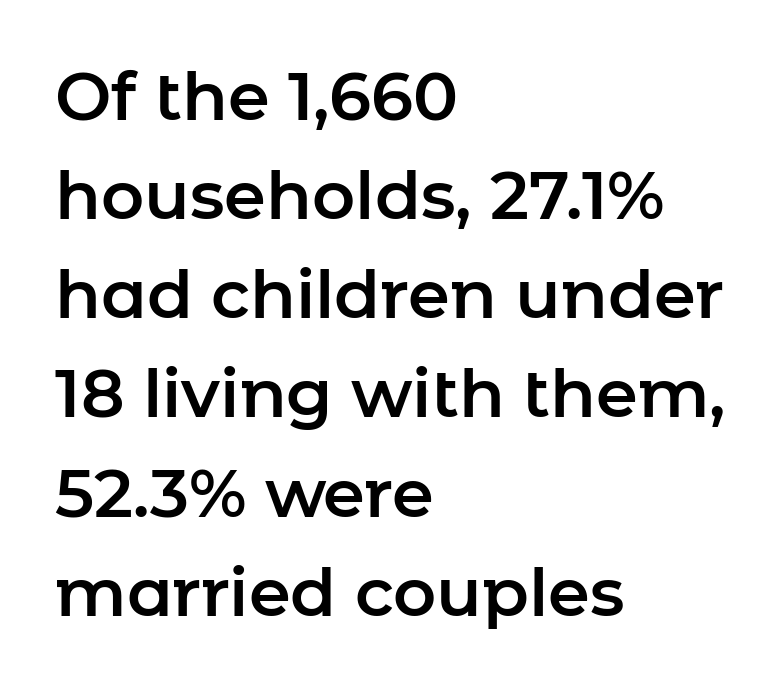
{"serif": "no", "italic": "no", "width": "normal", "stroke_contrast": "low", "x_height": "medium", "monospaced": "no", "underline": "no", "align": "left", "line_spacing": "normal", "line_spacing_ratio": 1.48, "letter_spacing": "normal", "letter_spacing_em": 0.0, "glyph_px": 67}
